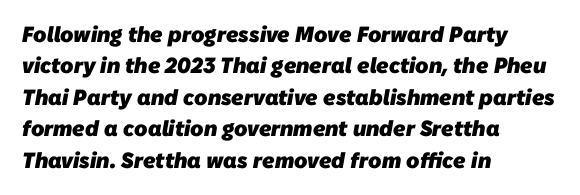
Students, this is bold: see how much ink each stroke carries. A typesetter would call this leading conventional body-copy spacing. A classic flush-left, rag-right setting is used for this passage. Does extra space separate the letters? No, they use regular spacing.
